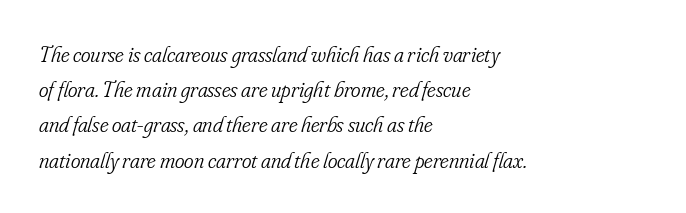
Q: Is the text bold? A: No.
Q: Is the text italic (slanted)? A: Yes, it leans right by about 16 degrees.
Q: Is the text underlined? A: No.
Q: How is the paragraph aligned? A: Left-aligned.
Q: Is the spacing between letters normal or unusually wide? A: Normal.
Q: Is the spacing between lines tight, normal or loose? A: Normal.
